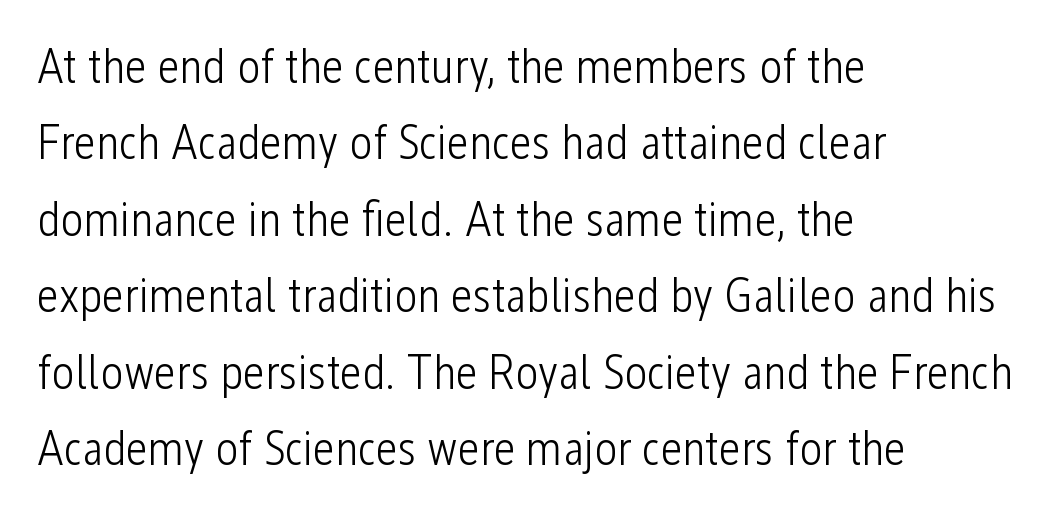
Style check: upright. Letters have the restrained weight of plain body copy at most. I'd call this a sans setting — the letters go barefoot. Summary of vertical rhythm: regular, with standard interline spacing. The string is rendered with underlining switched off.
